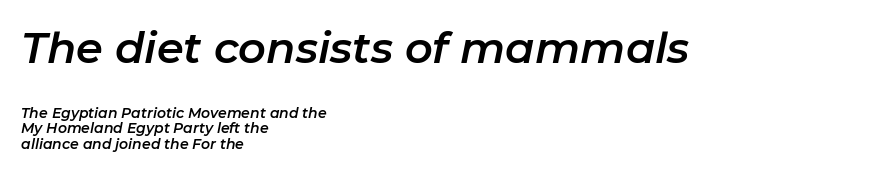
The rendering uses a small line-height, squeezing the rows. A bare baseline throughout the passage. Compared with ordinary roman type, these characters are visibly tilted. A typesetter would call this proportional, since set widths differ per character.
